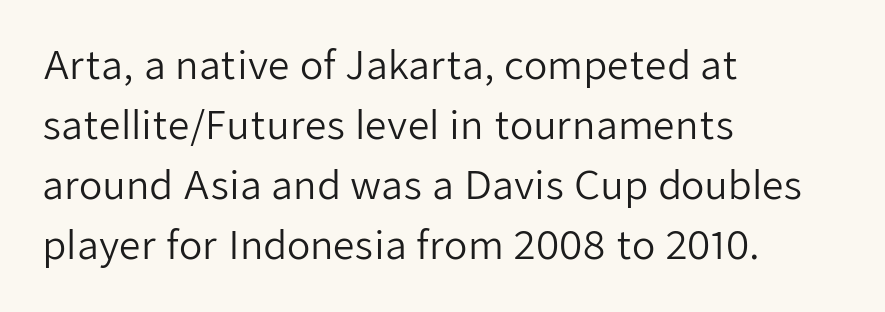
{"serif": "no", "italic": "no", "bold": "no", "weight": "regular", "width": "normal", "stroke_contrast": "low", "x_height": "medium", "monospaced": "no", "underline": "no", "align": "left", "line_spacing": "normal", "line_spacing_ratio": 1.58, "letter_spacing": "normal", "letter_spacing_em": 0.0, "glyph_px": 38}
